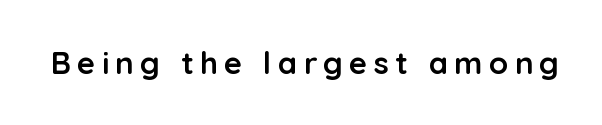
Q: Is the text bold? A: Yes.
Q: Is the text italic (slanted)? A: No, it is upright.
Q: Is the typeface a serif or a sans-serif typeface? A: Sans-serif.
Q: Is the text underlined? A: No.
Q: Is the spacing between letters normal or unusually wide? A: Unusually wide.
Q: Width (condensed, normal, or wide)? A: Normal.
Q: Stroke contrast? A: Low.
Q: x-height? A: Medium.
Q: Monospaced? A: No.
